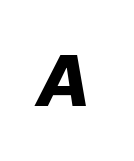
The image shows 71 px heavy type, italic (leaning right); set unusually wide letter spacing (+0.47 em), not underlined; low stroke contrast and a medium x-height.
